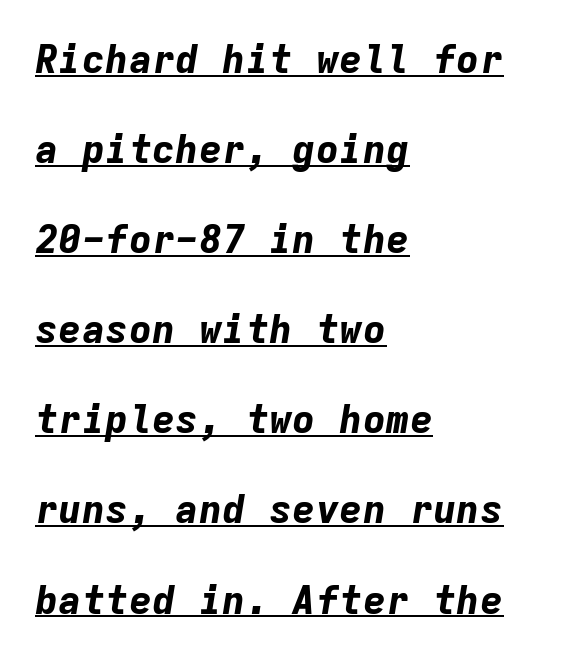
Q: Is the text bold? A: Yes.
Q: Is the text italic (slanted)? A: Yes, it leans right by about 9 degrees.
Q: Is the text underlined? A: Yes.
Q: How is the paragraph aligned? A: Left-aligned.
Q: Is the spacing between letters normal or unusually wide? A: Normal.
Q: Is the spacing between lines tight, normal or loose? A: Loose.
Q: Width (condensed, normal, or wide)? A: Normal.
Q: Stroke contrast? A: Low.
Q: x-height? A: Medium.
Q: Monospaced? A: Yes.
